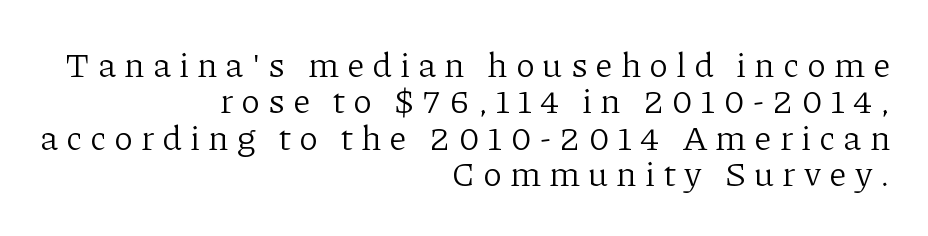
{"serif": "yes", "italic": "no", "bold": "no", "weight": "light", "width": "normal", "stroke_contrast": "low", "x_height": "medium", "monospaced": "no", "underline": "no", "align": "right", "line_spacing": "tight", "line_spacing_ratio": 1.04, "letter_spacing": "wide", "letter_spacing_em": 0.23, "glyph_px": 35}
